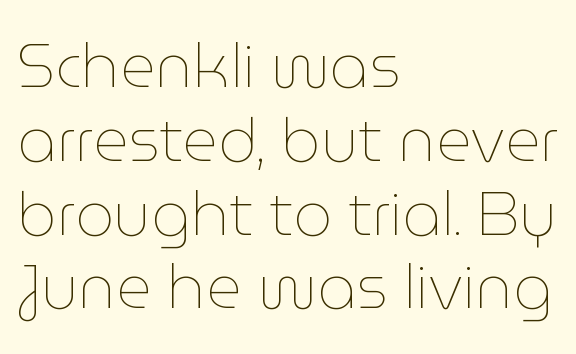
{"italic": "no", "bold": "no", "weight": "thin", "width": "normal", "stroke_contrast": "low", "x_height": "medium", "monospaced": "no", "underline": "no", "align": "left", "line_spacing_ratio": 1.21, "letter_spacing": "normal", "letter_spacing_em": 0.0, "glyph_px": 61}
